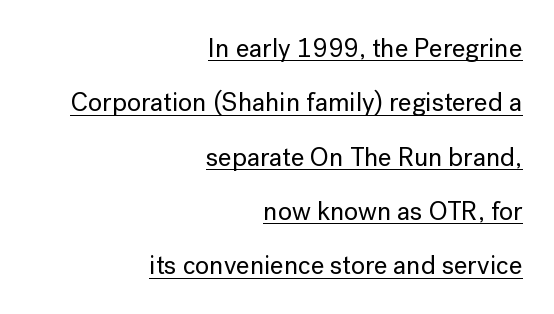
{"italic": "no", "underline": "yes", "align": "right", "line_spacing": "loose", "line_spacing_ratio": 2.09, "letter_spacing": "normal", "letter_spacing_em": 0.0, "glyph_px": 26}
